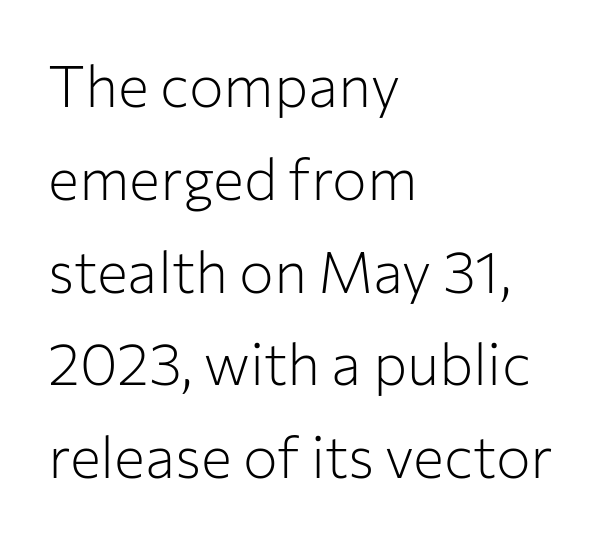
{"serif": "no", "italic": "no", "bold": "no", "weight": "light", "width": "normal", "stroke_contrast": "low", "x_height": "medium", "monospaced": "no", "underline": "no", "align": "left", "line_spacing": "normal", "line_spacing_ratio": 1.6, "letter_spacing": "normal", "letter_spacing_em": 0.0, "glyph_px": 58}
